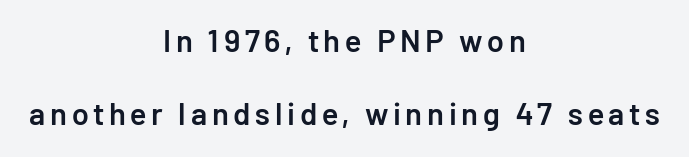
Beneath every word, the page is bare. Summary of weight: moderately heavy, a semibold. Italic? Not at all — the glyphs are vertical. This rendering uses center alignment, leaving both contours irregular but symmetric. The block of text is sparse from top to bottom, with ample space between rows.
